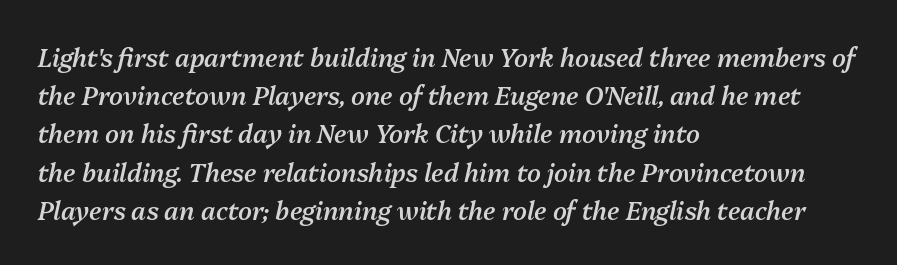
The image shows 25 px text type, italic (leaning right); set left-aligned, normal line spacing (1.53x), normal letter spacing, not underlined.
